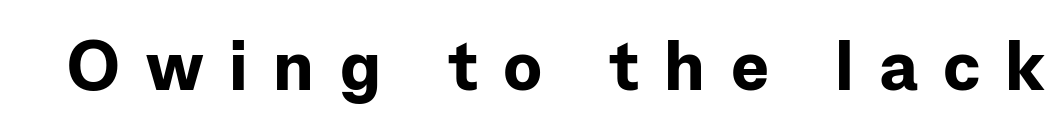
Q: Is the text bold? A: Yes.
Q: Is the text italic (slanted)? A: No, it is upright.
Q: Is the typeface a serif or a sans-serif typeface? A: Sans-serif.
Q: Is the text underlined? A: No.
Q: Is the spacing between letters normal or unusually wide? A: Unusually wide.
Q: Width (condensed, normal, or wide)? A: Normal.
Q: Stroke contrast? A: Low.
Q: x-height? A: Medium.
Q: Monospaced? A: No.
